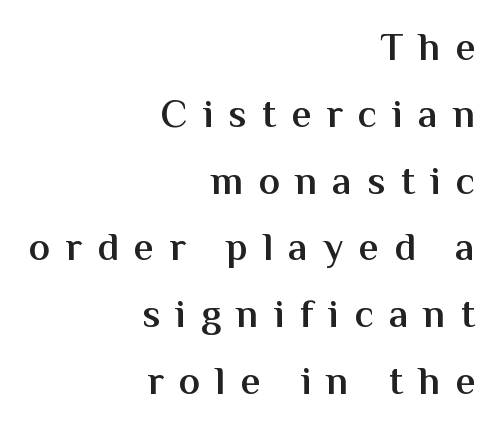
Q: Is the text bold? A: Semi-bold.
Q: Is the text italic (slanted)? A: No, it is upright.
Q: Is the typeface a serif or a sans-serif typeface? A: Sans-serif.
Q: Is the text underlined? A: No.
Q: How is the paragraph aligned? A: Right-aligned.
Q: Is the spacing between letters normal or unusually wide? A: Unusually wide.
Q: Is the spacing between lines tight, normal or loose? A: Normal.
Q: Width (condensed, normal, or wide)? A: Normal.
Q: Stroke contrast? A: Medium.
Q: x-height? A: Medium.
Q: Monospaced? A: No.
